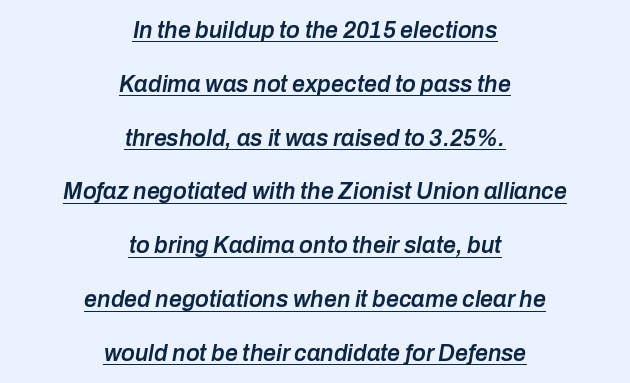
{"italic": "yes", "lean": "right", "slant_degrees": 10, "bold": "semi", "underline": "yes", "align": "center", "line_spacing": "loose", "line_spacing_ratio": 2.34, "letter_spacing": "normal", "letter_spacing_em": 0.0, "glyph_px": 23}
